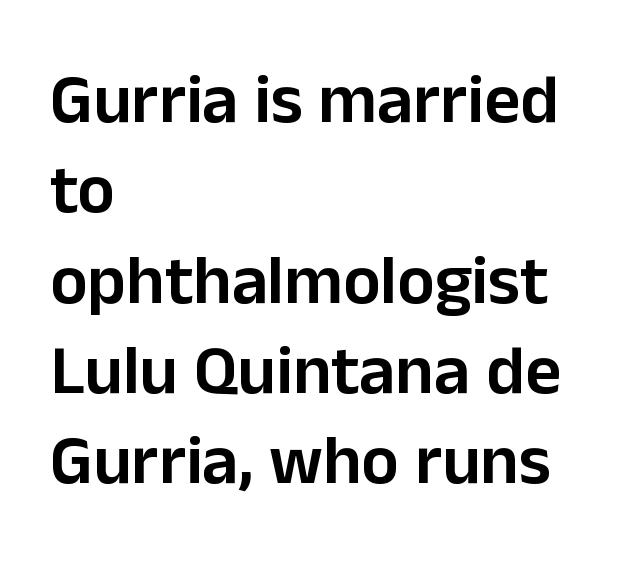
{"serif": "no", "italic": "no", "bold": "semi", "weight": "semibold", "width": "normal", "stroke_contrast": "low", "x_height": "medium", "monospaced": "no", "underline": "no", "align": "left", "line_spacing": "normal", "line_spacing_ratio": 1.29, "letter_spacing": "normal", "letter_spacing_em": 0.0, "glyph_px": 70}
